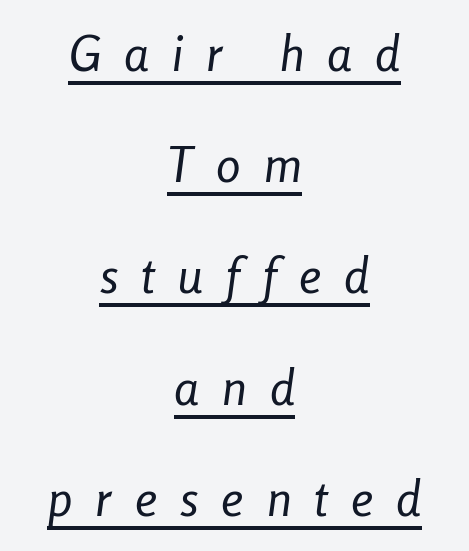
Q: Is the text bold? A: No.
Q: Is the text italic (slanted)? A: Yes, it leans right by about 8 degrees.
Q: Is the text underlined? A: Yes.
Q: How is the paragraph aligned? A: Centered.
Q: Is the spacing between letters normal or unusually wide? A: Unusually wide.
Q: Is the spacing between lines tight, normal or loose? A: Loose.
Q: Width (condensed, normal, or wide)? A: Condensed.
Q: Stroke contrast? A: Low.
Q: x-height? A: Medium.
Q: Monospaced? A: No.
